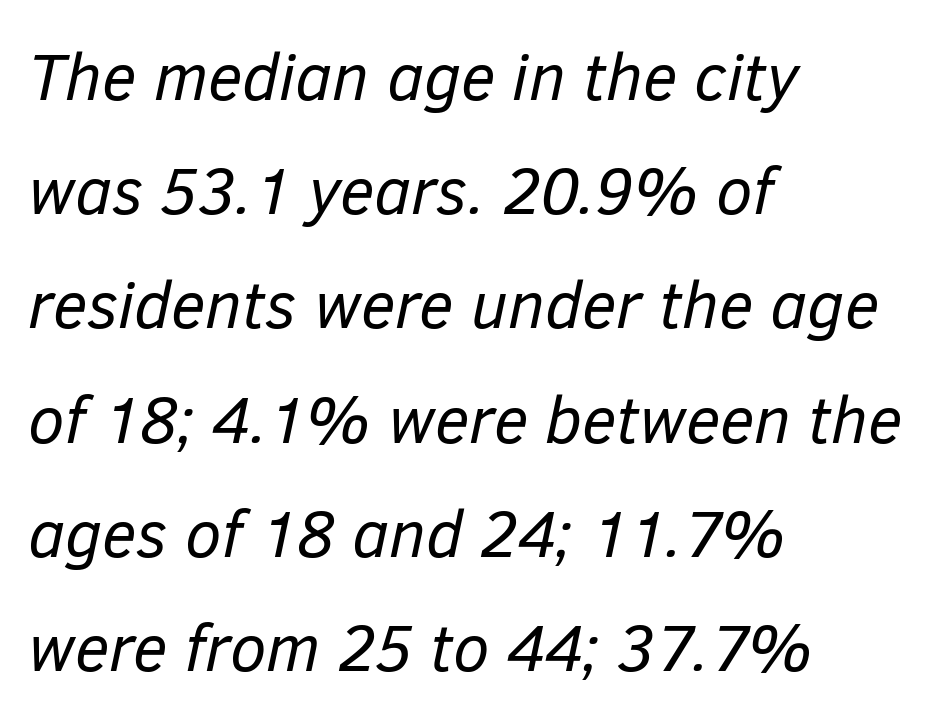
{"italic": "yes", "lean": "right", "slant_degrees": 12, "bold": "no", "weight": "regular", "width": "normal", "stroke_contrast": "low", "x_height": "medium", "monospaced": "no", "underline": "no", "align": "left", "line_spacing_ratio": 1.73, "letter_spacing": "normal", "letter_spacing_em": 0.0, "glyph_px": 66}
